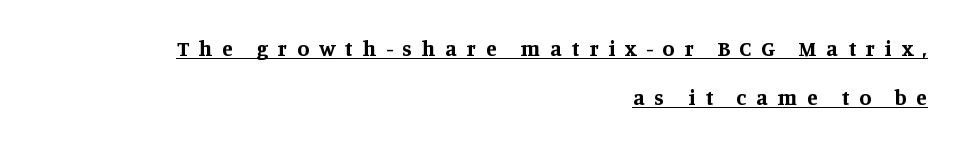
Q: Is the text bold? A: Yes.
Q: Is the text italic (slanted)? A: No, it is upright.
Q: Is the text underlined? A: Yes.
Q: How is the paragraph aligned? A: Right-aligned.
Q: Is the spacing between letters normal or unusually wide? A: Unusually wide.
Q: Is the spacing between lines tight, normal or loose? A: Loose.
